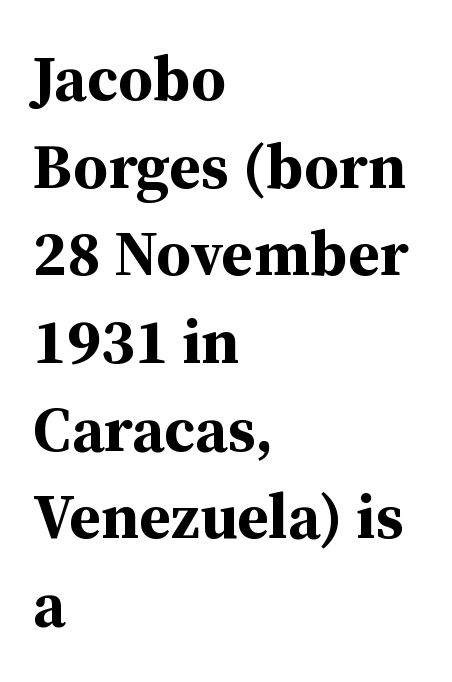
Q: Is the text bold? A: Yes.
Q: Is the text italic (slanted)? A: No, it is upright.
Q: Is the typeface a serif or a sans-serif typeface? A: Serif.
Q: Is the text underlined? A: No.
Q: How is the paragraph aligned? A: Left-aligned.
Q: Is the spacing between letters normal or unusually wide? A: Normal.
Q: Is the spacing between lines tight, normal or loose? A: Normal.
Q: Width (condensed, normal, or wide)? A: Normal.
Q: Stroke contrast? A: Medium.
Q: x-height? A: Medium.
Q: Monospaced? A: No.
